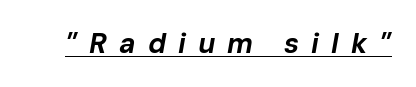
The image shows 28 px bold type, italic (leaning right); set unusually wide letter spacing (+0.43 em), underlined; low stroke contrast and a medium x-height.
